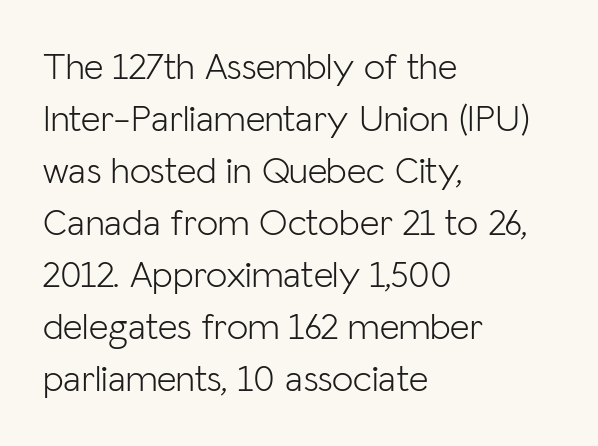
The image shows 38 px light sans-serif type, upright; set left-aligned, normal line spacing (1.37x), normal letter spacing, not underlined; low stroke contrast and a medium x-height.
